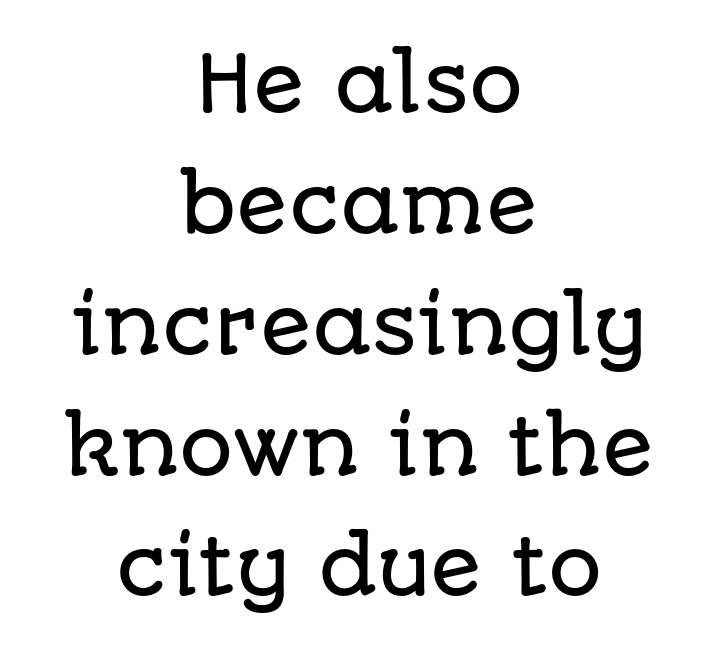
{"serif": "no", "italic": "no", "width": "normal", "stroke_contrast": "low", "x_height": "large", "monospaced": "no", "underline": "no", "align": "center", "line_spacing": "normal", "line_spacing_ratio": 1.59, "letter_spacing": "normal", "letter_spacing_em": 0.0, "glyph_px": 76}
